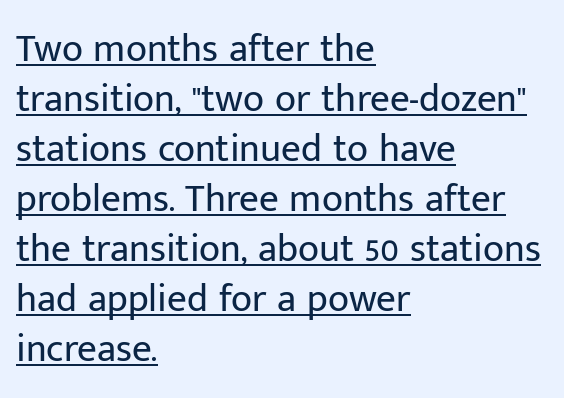
The image shows 39 px regular-weight sans-serif type, upright; set left-aligned, normal line spacing (1.28x), normal letter spacing, underlined; low stroke contrast and a medium x-height.
